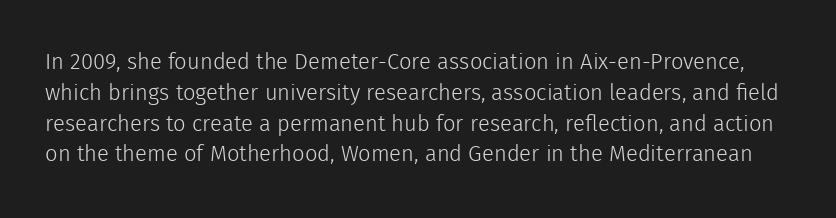
Q: Is the text bold? A: No.
Q: Is the text italic (slanted)? A: No, it is upright.
Q: Is the text underlined? A: No.
Q: Is the spacing between letters normal or unusually wide? A: Normal.
Q: Is the spacing between lines tight, normal or loose? A: Normal.
